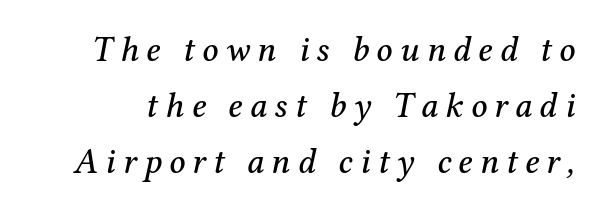
These lines are rendered in a variable-pitch font. Nobody drew a line under any word here. If you measured baseline to baseline, you'd find a middling distance. Slanted lettering throughout.
